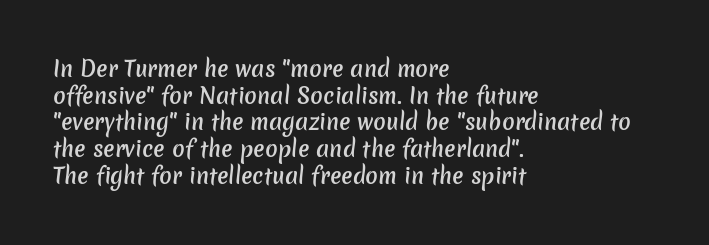
Q: Is the text bold? A: Semi-bold.
Q: Is the text underlined? A: No.
Q: How is the paragraph aligned? A: Left-aligned.
Q: Is the spacing between letters normal or unusually wide? A: Normal.
Q: Is the spacing between lines tight, normal or loose? A: Normal.
